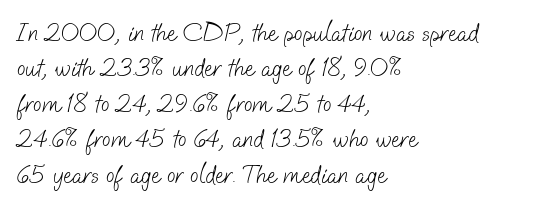
Q: Is the text bold? A: No.
Q: Is the text underlined? A: No.
Q: How is the paragraph aligned? A: Left-aligned.
Q: Is the spacing between letters normal or unusually wide? A: Normal.
Q: Is the spacing between lines tight, normal or loose? A: Normal.
